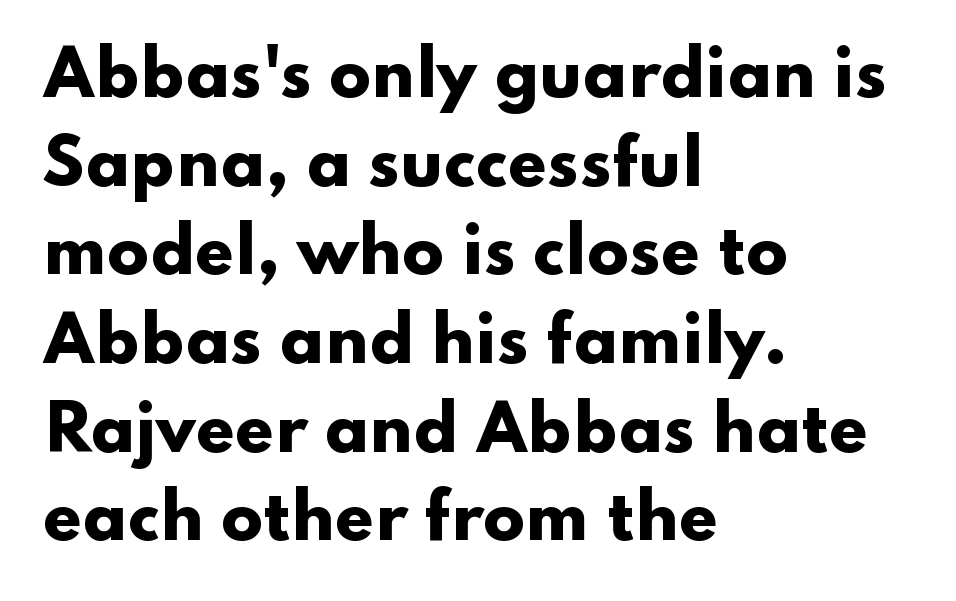
The image shows 62 px heavy, wide sans-serif type, upright; set left-aligned, normal line spacing (1.43x), normal letter spacing, not underlined; low stroke contrast and a small x-height.
